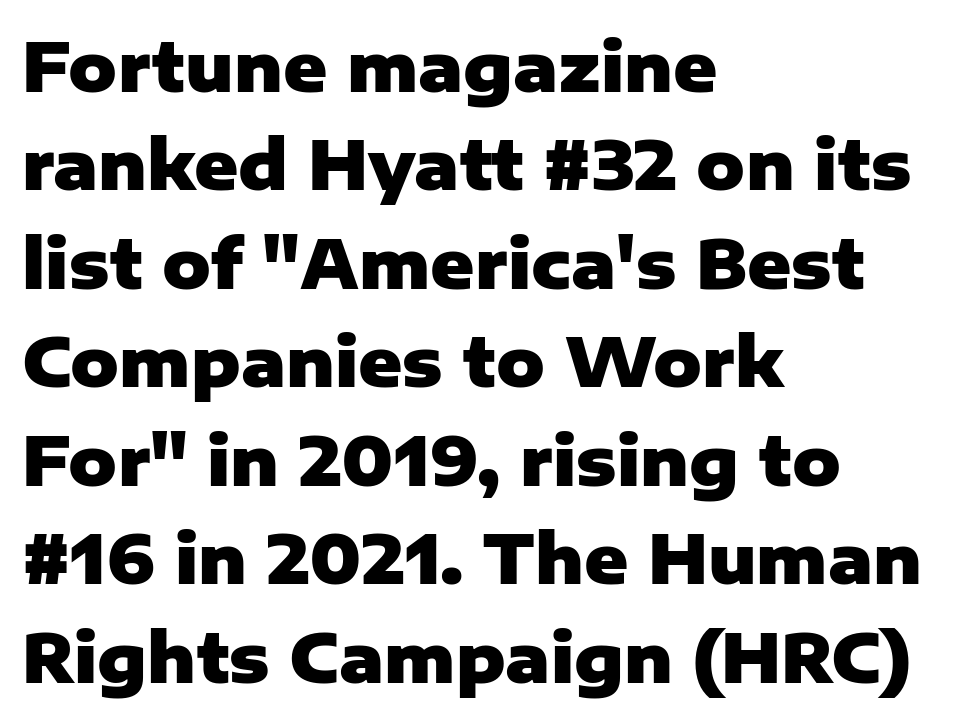
{"serif": "no", "italic": "no", "bold": "yes", "weight": "heavy", "width": "normal", "stroke_contrast": "low", "x_height": "medium", "monospaced": "no", "underline": "no", "align": "left", "line_spacing": "normal", "line_spacing_ratio": 1.47, "letter_spacing": "normal", "letter_spacing_em": 0.0, "glyph_px": 67}
